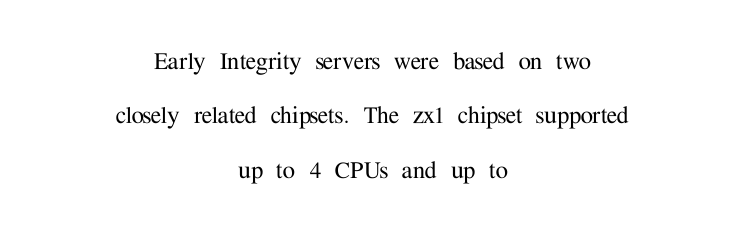
{"serif": "yes", "italic": "no", "width": "normal", "stroke_contrast": "medium", "x_height": "medium", "monospaced": "no", "underline": "no", "align": "center", "line_spacing": "loose", "line_spacing_ratio": 1.94, "letter_spacing": "normal", "letter_spacing_em": 0.0, "glyph_px": 28}
